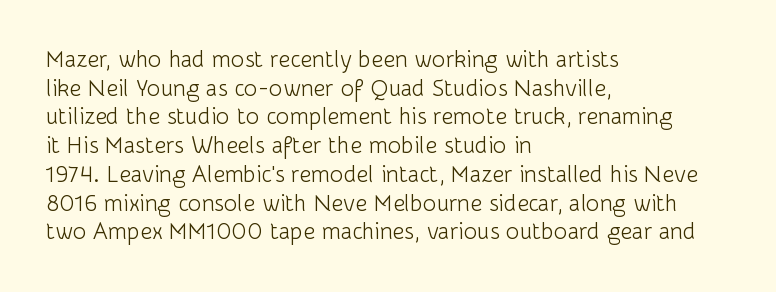
The lines sit at an ordinary, default distance from one another. The text block is weighted toward the left margin, trailing off unevenly rightward. Tracking value appears to be zero — textbook default spacing. Has an underline been added? It has not. Stroke mass is kept to a normal reading level or below.
